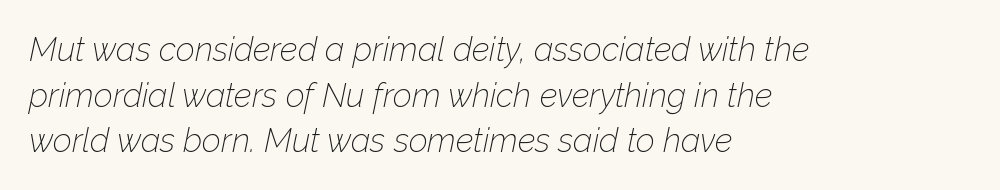
{"italic": "yes", "lean": "right", "slant_degrees": 12, "bold": "no", "weight": "thin", "width": "normal", "stroke_contrast": "low", "x_height": "medium", "monospaced": "no", "underline": "no", "align": "left", "line_spacing": "normal", "line_spacing_ratio": 1.38, "letter_spacing": "normal", "letter_spacing_em": 0.0, "glyph_px": 33}
